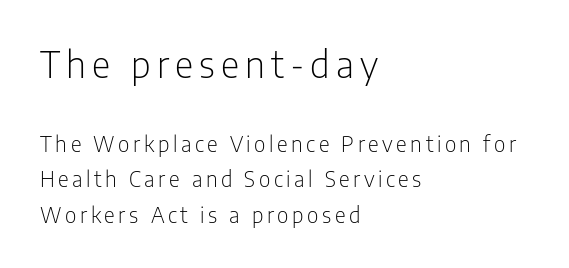
{"serif": "no", "italic": "no", "bold": "no", "weight": "light", "width": "condensed", "stroke_contrast": "low", "x_height": "medium", "monospaced": "no", "underline": "no", "align": "left", "line_spacing": "normal", "line_spacing_ratio": 1.69, "larger_block": "first", "size_ratio": 1.71, "glyph_px": 36}
